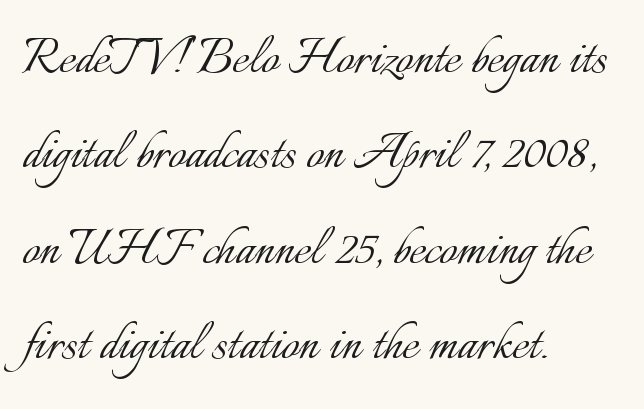
One-word summary of the alignment: left. Stem width sits at or under what a default text font uses. You could not count columns in this text — the font is proportionally spaced. This sample uses plain, unmodified letter spacing.
